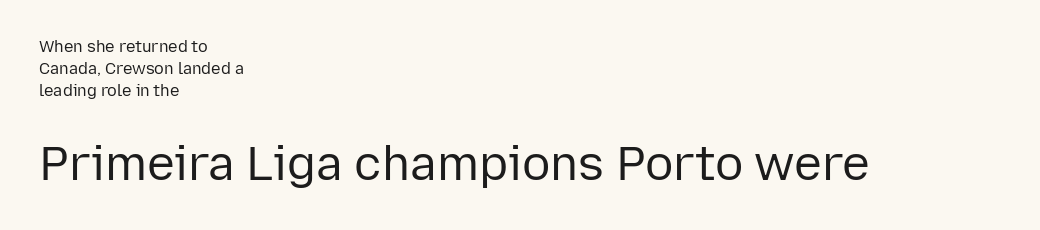
Q: Is the text bold? A: No.
Q: Is the text italic (slanted)? A: No, it is upright.
Q: Is the typeface a serif or a sans-serif typeface? A: Sans-serif.
Q: Is the text underlined? A: No.
Q: How is the paragraph aligned? A: Left-aligned.
Q: Is the spacing between letters normal or unusually wide? A: Normal.
Q: Is the spacing between lines tight, normal or loose? A: Normal.
Q: Which block of text is set in a larger size, the first (top) or the second (bottom)? A: The second (bottom) one.
Q: Width (condensed, normal, or wide)? A: Normal.
Q: Stroke contrast? A: Low.
Q: x-height? A: Medium.
Q: Monospaced? A: No.
